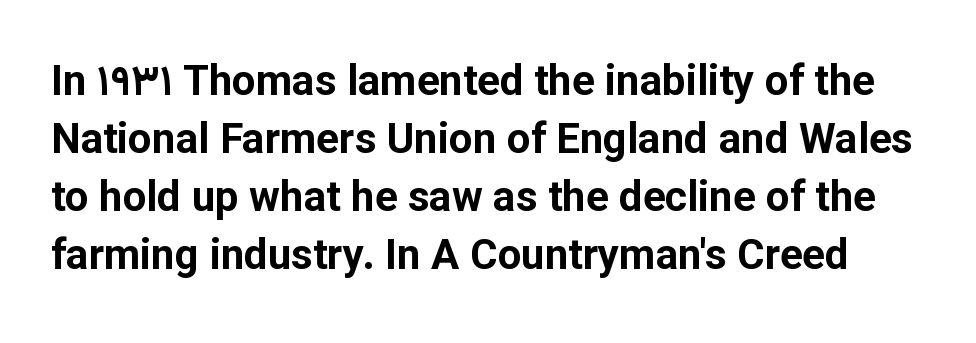
The image shows 42 px bold sans-serif type, upright; set normal line spacing (1.38x), normal letter spacing, not underlined; low stroke contrast and a medium x-height.
